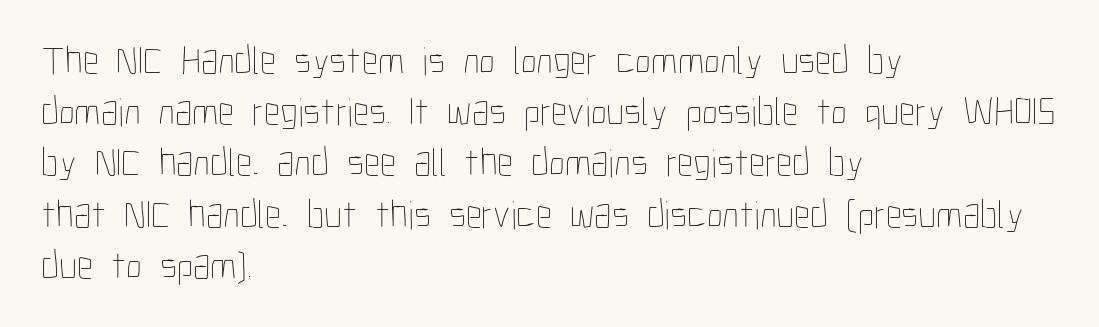
{"italic": "no", "bold": "no", "weight": "thin", "width": "condensed", "stroke_contrast": "low", "x_height": "medium", "monospaced": "no", "underline": "no", "align": "left", "line_spacing": "normal", "line_spacing_ratio": 1.28, "letter_spacing": "normal", "letter_spacing_em": 0.0, "glyph_px": 40}
